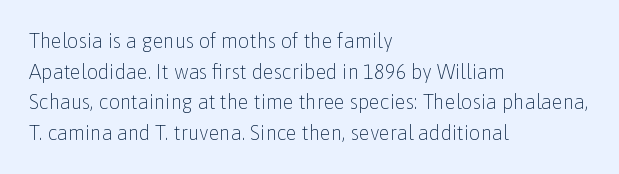
The image shows 20 px text type, upright; set left-aligned, normal line spacing (1.53x), normal letter spacing, not underlined.
